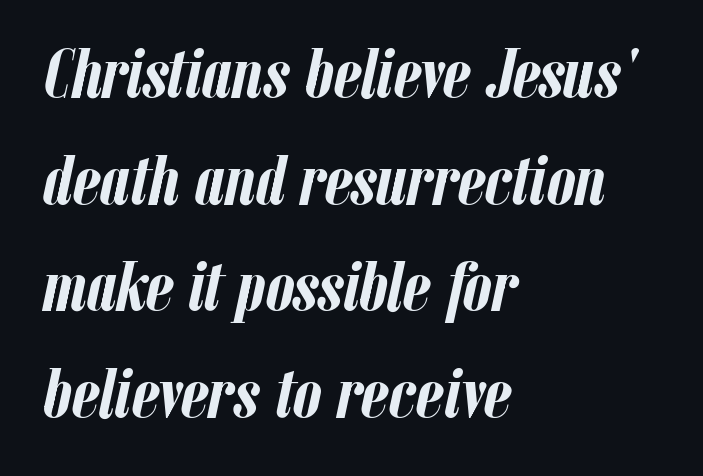
The image shows 72 px semibold, condensed type, italic (leaning right); set left-aligned, normal line spacing (1.48x), normal letter spacing, not underlined; low stroke contrast and a medium x-height.
